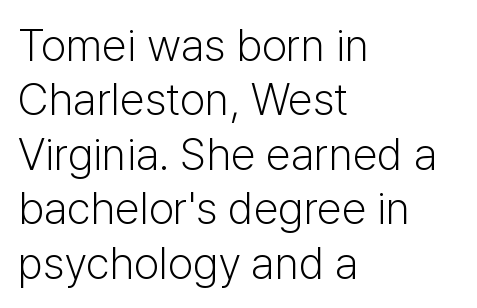
The image shows 45 px light sans-serif type, upright; set left-aligned, line spacing 1.21x, normal letter spacing, not underlined; low stroke contrast and a medium x-height.
